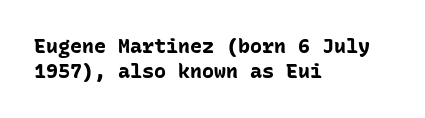
Characters follow at the spacing the type designer built in. What's the leading like? Ordinary, nothing unusual. Horizontal alignment here is leftward, the default for most running prose. The words here are not underlined. The typesetting leans heavy: a genuine bold.
